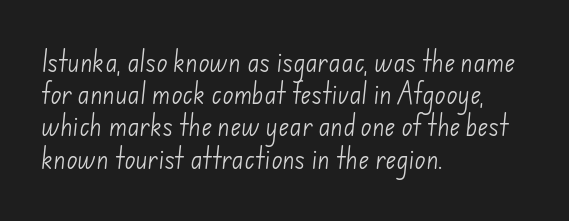
{"bold": "no", "underline": "no", "align": "left", "line_spacing": "normal", "line_spacing_ratio": 1.4, "letter_spacing": "normal", "letter_spacing_em": 0.0, "glyph_px": 23}
